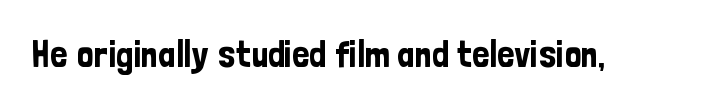
The letters sit at their default tracking, neither squeezed nor spread. The specimen reads as upright at a glance. Proportional: the letters do not fall into vertical columns. Each row of text sits above clean, open space.
